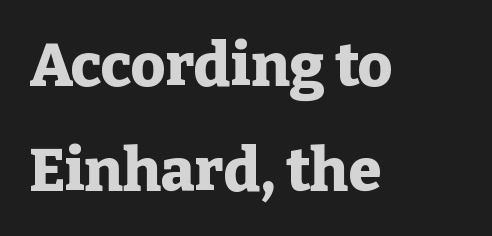
Think of a printed novel: that variable character pitch is what you see here. Caption: bold face, heavy strokes. Glance below the letters and you will spot only blank space. The lettering stays uniformly vertical, giving the passage a roman look. Which margin do the lines hug? The left one — the right edge is uneven.
